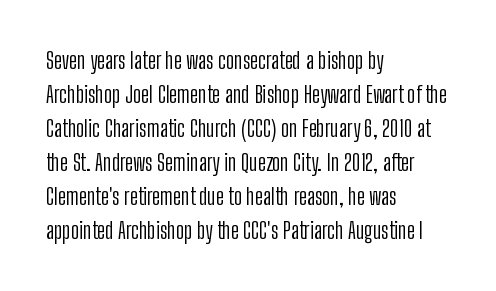
{"italic": "no", "bold": "no", "underline": "no", "align": "left", "line_spacing": "normal", "line_spacing_ratio": 1.48, "letter_spacing": "normal", "letter_spacing_em": 0.0, "glyph_px": 23}
